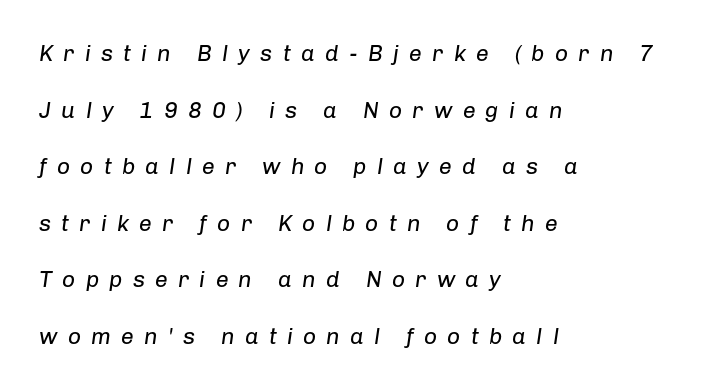
Stroke thickness stays within the range of a standard reading face or lighter. Only glyphs here, with clear space below each row. Quick note: italic. The rendering inserts visible extra space after every character.
